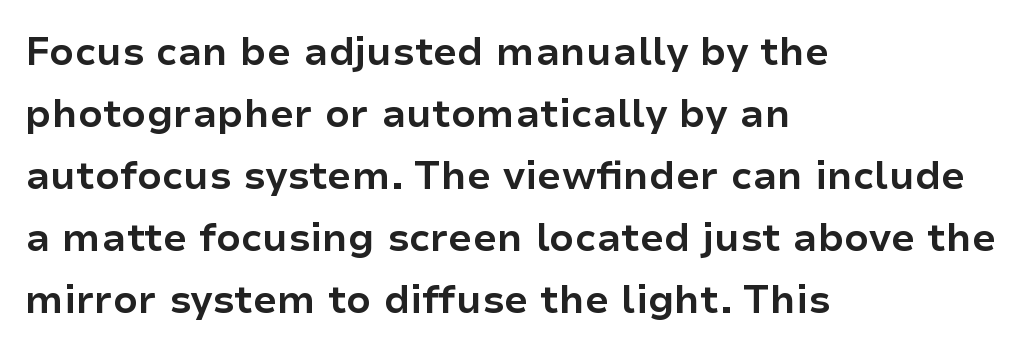
Q: Is the text bold? A: Yes.
Q: Is the text italic (slanted)? A: No, it is upright.
Q: Is the typeface a serif or a sans-serif typeface? A: Sans-serif.
Q: Is the text underlined? A: No.
Q: How is the paragraph aligned? A: Left-aligned.
Q: Is the spacing between letters normal or unusually wide? A: Normal.
Q: Is the spacing between lines tight, normal or loose? A: Normal.
Q: Width (condensed, normal, or wide)? A: Normal.
Q: Stroke contrast? A: Low.
Q: x-height? A: Medium.
Q: Monospaced? A: No.
